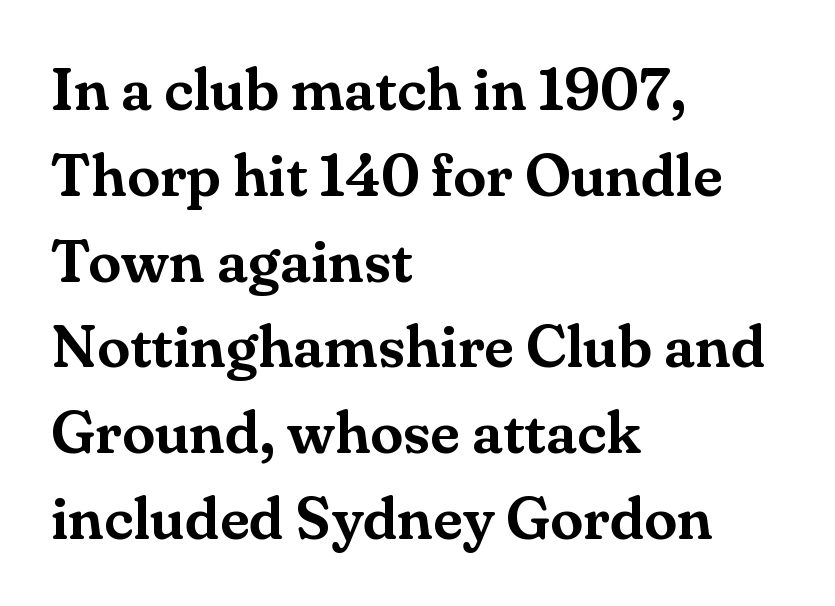
Spacing verdict: proportional, widths tailored to each character. Quick note: interline space is typical. Line starts are locked; line ends wander. The text was rendered using a seriffed face with decorative stroke endings. The strip under each line holds only bare page.
